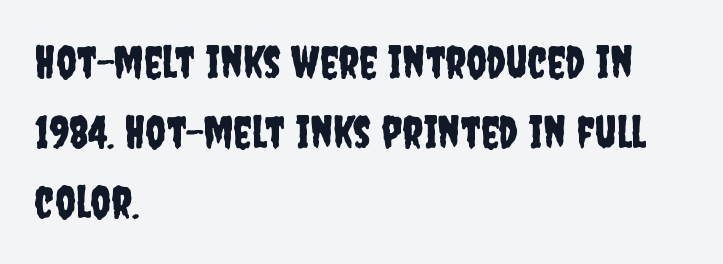
The image shows 45 px condensed sans-serif type, upright; set left-aligned, normal line spacing (1.56x), normal letter spacing, not underlined; low stroke contrast and a large x-height.
